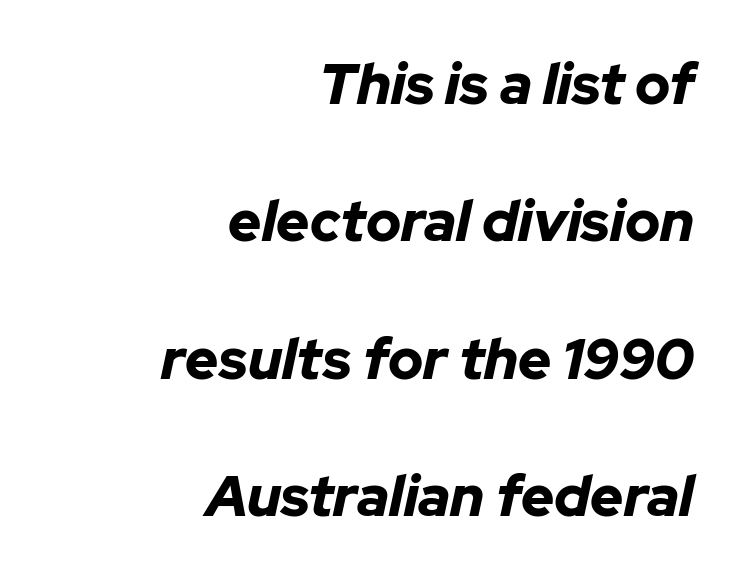
The image shows 57 px bold type, italic (leaning right); set right-aligned, loose line spacing (2.41x), normal letter spacing, not underlined; low stroke contrast and a medium x-height.
